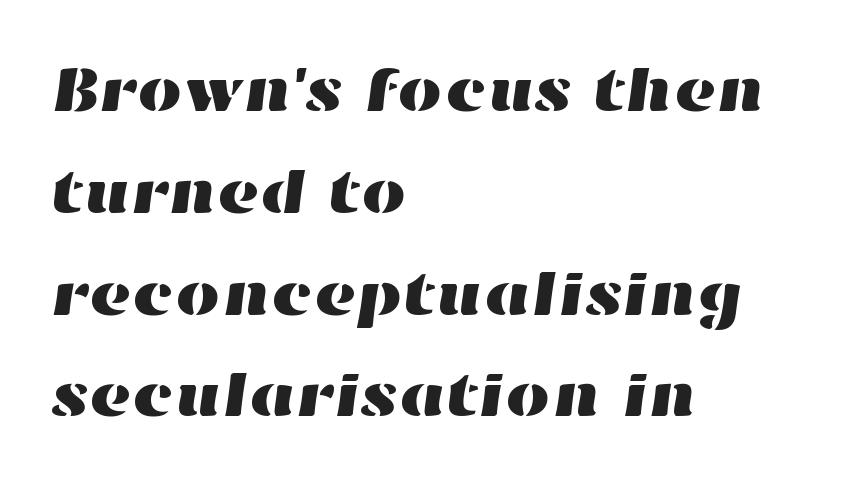
Q: Is the text underlined? A: No.
Q: How is the paragraph aligned? A: Left-aligned.
Q: Is the spacing between letters normal or unusually wide? A: Normal.
Q: Is the spacing between lines tight, normal or loose? A: Normal.
Q: Width (condensed, normal, or wide)? A: Wide.
Q: Stroke contrast? A: High.
Q: x-height? A: Medium.
Q: Monospaced? A: No.
